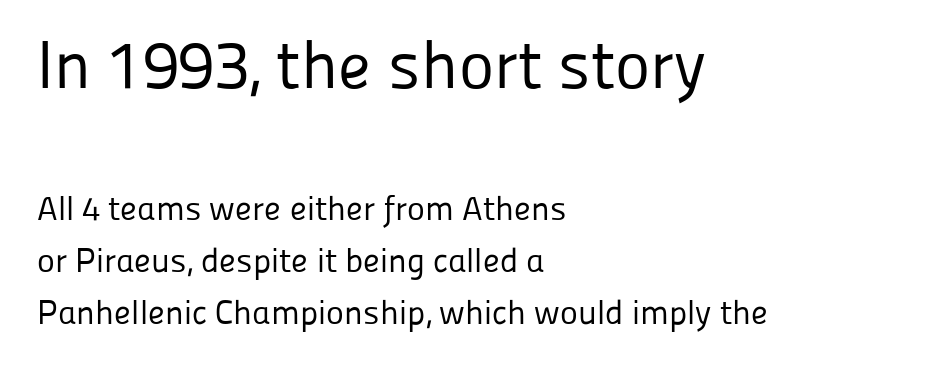
{"serif": "no", "italic": "no", "bold": "no", "weight": "regular", "width": "normal", "stroke_contrast": "low", "x_height": "medium", "monospaced": "no", "underline": "no", "align": "left", "line_spacing": "normal", "line_spacing_ratio": 1.54, "letter_spacing": "normal", "letter_spacing_em": 0.0, "larger_block": "first", "size_ratio": 1.97, "glyph_px": 67}
